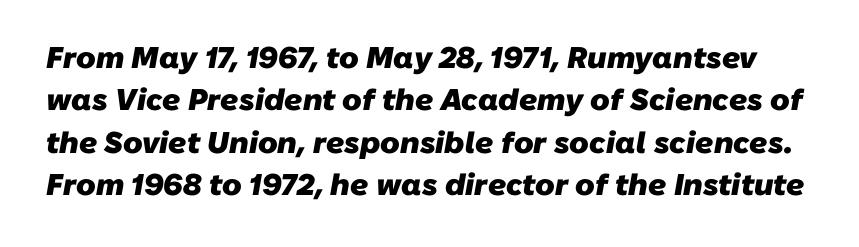
The image shows 30 px heavy sans-serif type; set normal line spacing (1.41x), normal letter spacing, not underlined; low stroke contrast and a medium x-height.
